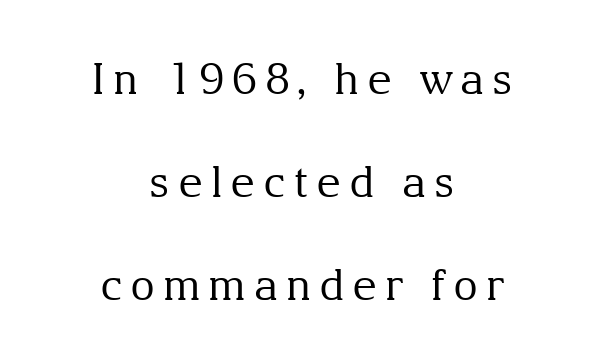
The image shows 43 px regular-weight serif type, upright; set centered, loose line spacing (2.4x), not underlined; medium stroke contrast and a medium x-height.
